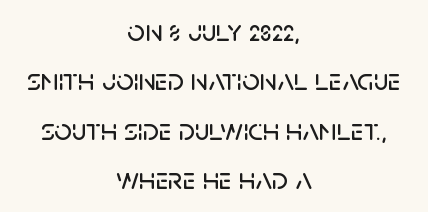
The image shows 31 px sans-serif type, upright; set centered, normal line spacing (1.59x), normal letter spacing, not underlined; low stroke contrast and a large x-height.
